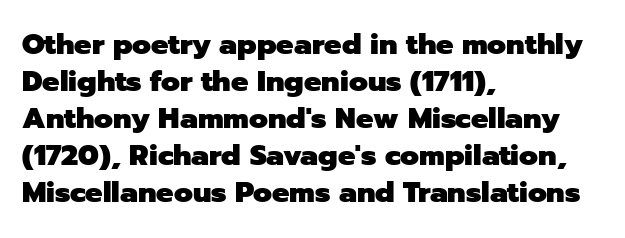
Q: Is the text bold? A: Yes.
Q: Is the text italic (slanted)? A: No, it is upright.
Q: Is the typeface a serif or a sans-serif typeface? A: Sans-serif.
Q: Is the text underlined? A: No.
Q: How is the paragraph aligned? A: Left-aligned.
Q: Is the spacing between letters normal or unusually wide? A: Normal.
Q: Is the spacing between lines tight, normal or loose? A: Normal.
Q: Width (condensed, normal, or wide)? A: Normal.
Q: Stroke contrast? A: Low.
Q: x-height? A: Medium.
Q: Monospaced? A: No.
